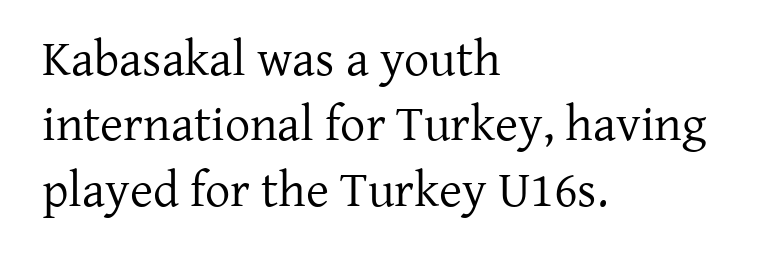
The image shows 50 px regular-weight serif type, upright; set left-aligned, normal line spacing (1.31x), normal letter spacing, not underlined; low stroke contrast and a medium x-height.
